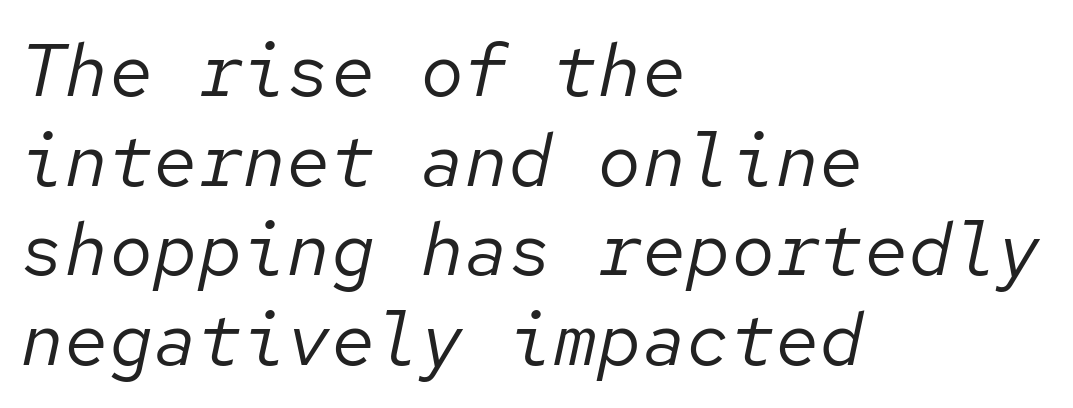
The image shows 74 px regular-weight type, italic (leaning right), monospaced; set left-aligned, line spacing 1.21x, normal letter spacing, not underlined; low stroke contrast and a medium x-height.
